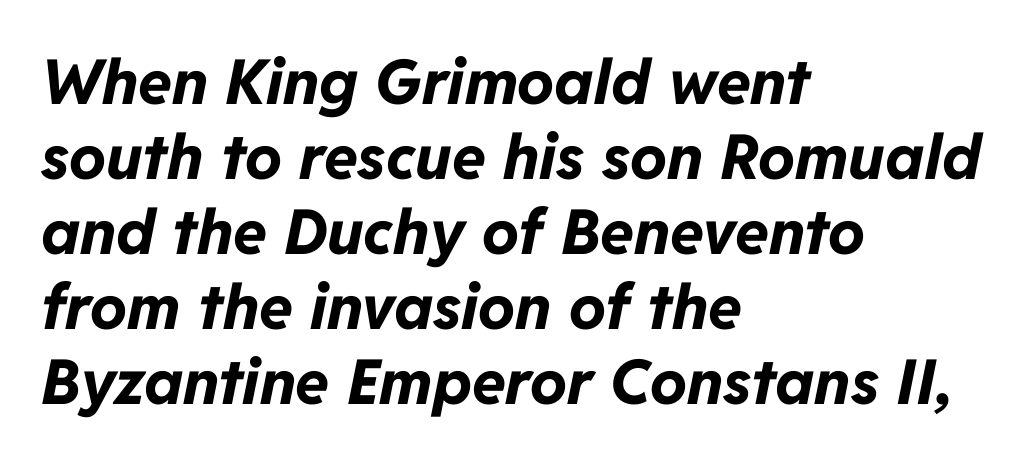
Decoration check: the copy has no underline. Spacing verdict: proportional, widths tailored to each character. Heft: maximum for text — a bold. Slant detected: the letters are inclined.
